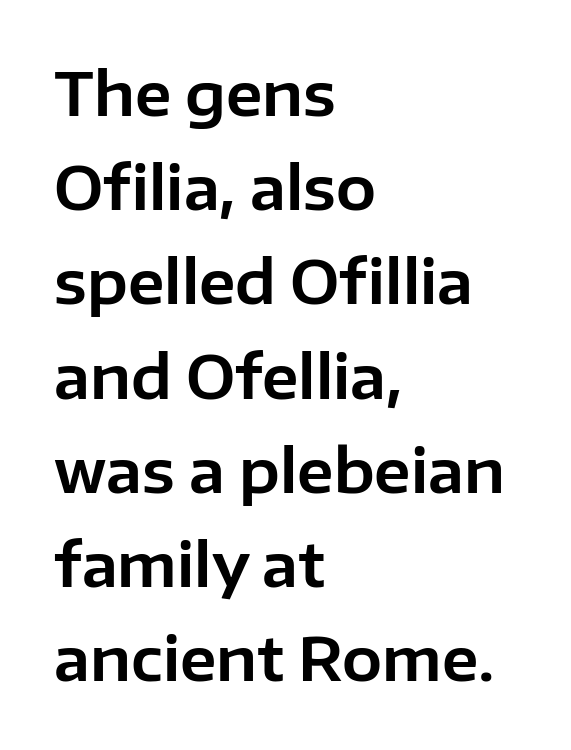
{"serif": "no", "italic": "no", "width": "normal", "stroke_contrast": "low", "x_height": "medium", "monospaced": "no", "underline": "no", "align": "left", "line_spacing": "normal", "line_spacing_ratio": 1.57, "letter_spacing": "normal", "letter_spacing_em": 0.0, "glyph_px": 60}
